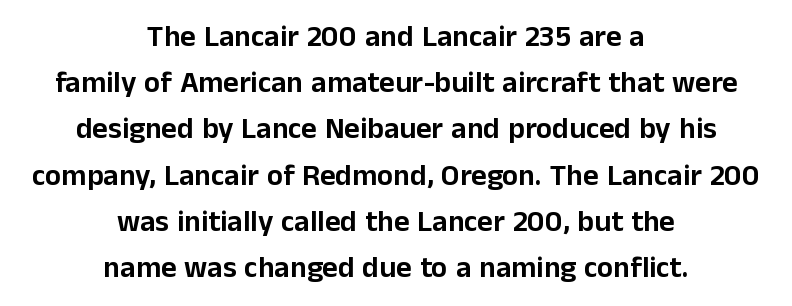
{"serif": "no", "italic": "no", "width": "normal", "stroke_contrast": "low", "x_height": "medium", "monospaced": "no", "underline": "no", "align": "center", "line_spacing": "normal", "line_spacing_ratio": 1.54, "letter_spacing": "normal", "letter_spacing_em": 0.0, "glyph_px": 30}
